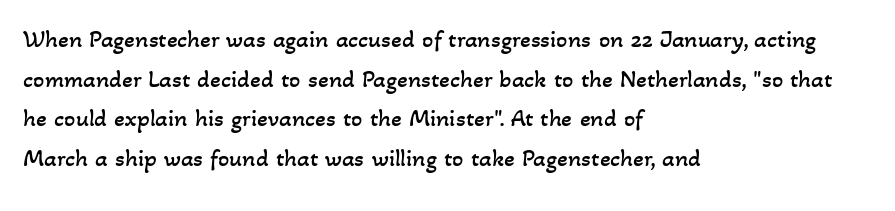
Short and long lines alike share a common starting point at left. Letters have the restrained weight of plain body copy at most. The passage shown stacks its lines at a standard gap. Default kerning and tracking; the words read as compact shapes. Any mark beneath the type? The region is blank.
